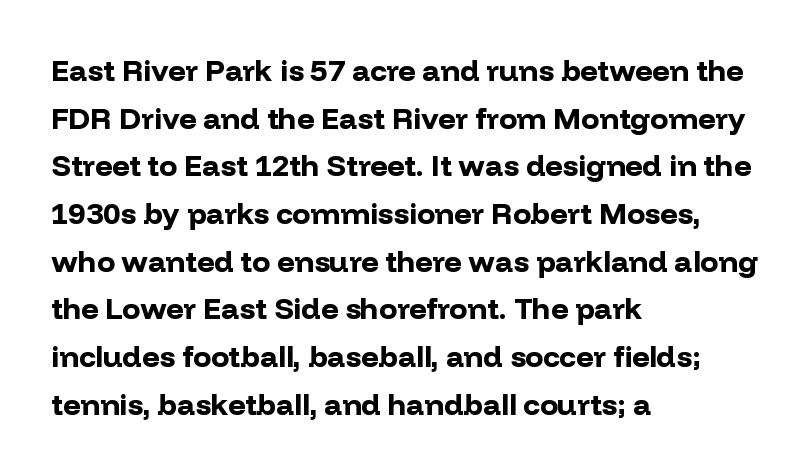
{"serif": "no", "italic": "no", "bold": "yes", "weight": "bold", "width": "normal", "stroke_contrast": "low", "x_height": "medium", "monospaced": "no", "underline": "no", "align": "left", "line_spacing": "normal", "line_spacing_ratio": 1.59, "letter_spacing": "normal", "letter_spacing_em": 0.0, "glyph_px": 30}
